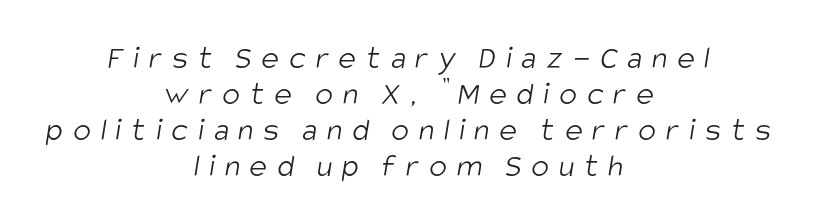
Q: Is the text bold? A: No.
Q: Is the typeface a serif or a sans-serif typeface? A: Sans-serif.
Q: Is the text underlined? A: No.
Q: How is the paragraph aligned? A: Centered.
Q: Is the spacing between letters normal or unusually wide? A: Unusually wide.
Q: Is the spacing between lines tight, normal or loose? A: Tight.
Q: Width (condensed, normal, or wide)? A: Condensed.
Q: Stroke contrast? A: Low.
Q: x-height? A: Large.
Q: Monospaced? A: No.
